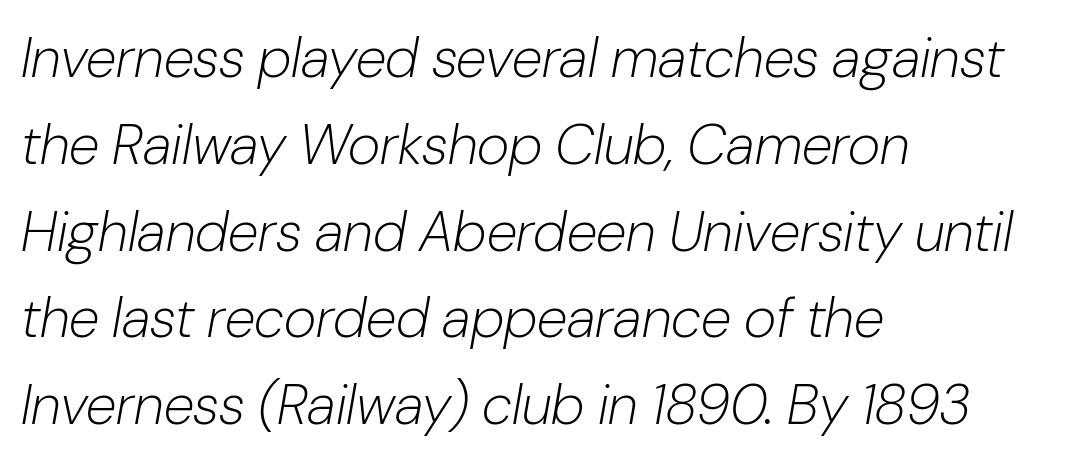
A typesetter would call this proportional, since set widths differ per character. The face used here has a pronounced slope to its letters. Caption: face not bold, strokes unweighted. The type is set solid horizontally, with unmodified tracking. Honestly, the row spacing looks completely unremarkable.
